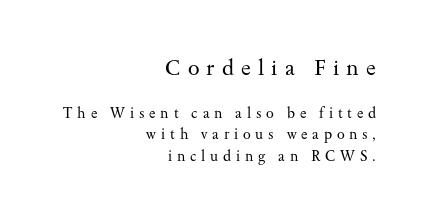
Reading down the column, the eye jumps a familiar distance to each next line. Plain, unruled lines of type. Posture: upright roman. Line endings align vertically; line beginnings do not.
